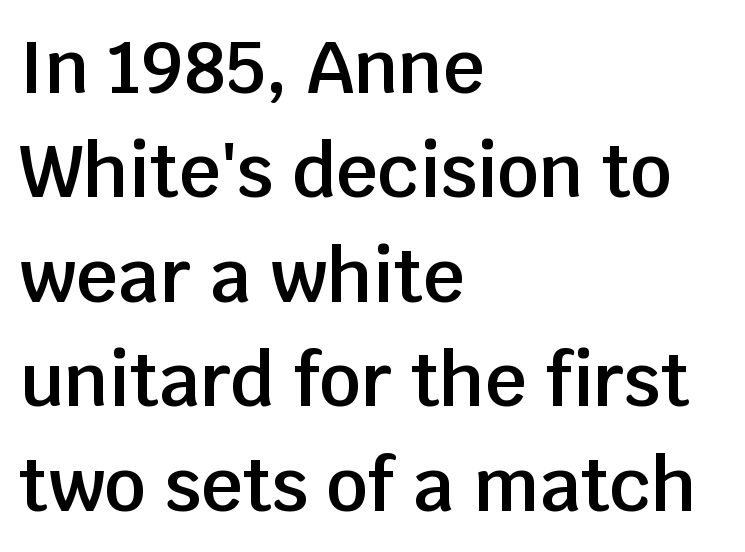
The type is set solid horizontally, with unmodified tracking. One glance says typical: line gaps are just what's usual. Character widths vary here, with narrow letters taking less room than wide ones. Every letter is mildly thick-stroked: semibold rather than bold. Each line starts at the same left margin while the right side varies. The gap between lines stays unmarked.
